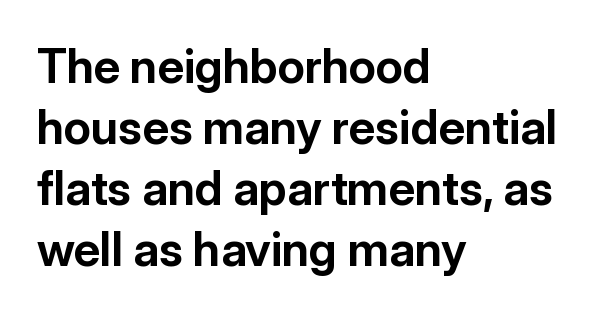
Is this a sans? Yes — the strokes have no serifs. The letters stand upright; this is a roman face. Character widths vary here, with narrow letters taking less room than wide ones. Casual observation: everything's shoved over to the left. Default kerning and tracking; the words read as compact shapes. The passage shown is not underscored anywhere.
